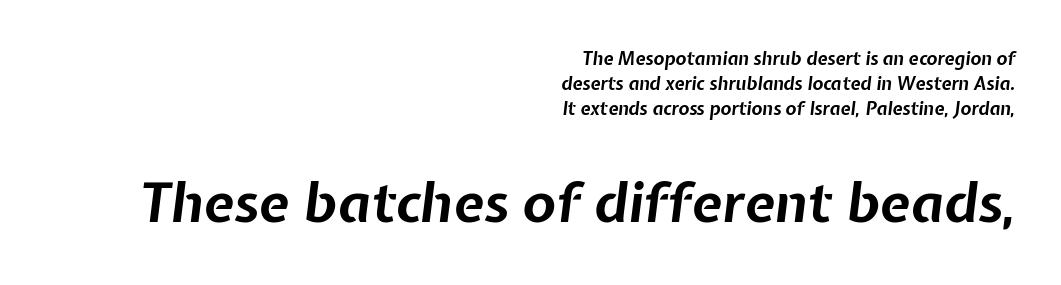
Q: Is the text bold? A: Yes.
Q: Is the text italic (slanted)? A: Yes, it leans right by about 7 degrees.
Q: Is the text underlined? A: No.
Q: How is the paragraph aligned? A: Right-aligned.
Q: Is the spacing between letters normal or unusually wide? A: Normal.
Q: Is the spacing between lines tight, normal or loose? A: Normal.
Q: Which block of text is set in a larger size, the first (top) or the second (bottom)? A: The second (bottom) one.
Q: Width (condensed, normal, or wide)? A: Normal.
Q: Stroke contrast? A: Low.
Q: x-height? A: Medium.
Q: Monospaced? A: No.
